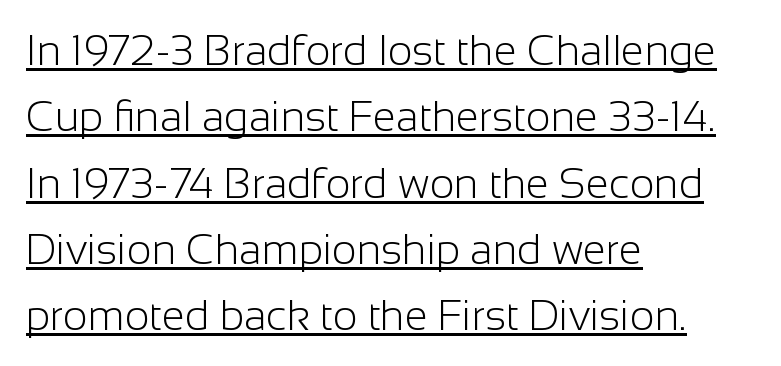
{"serif": "no", "italic": "no", "bold": "no", "weight": "light", "width": "normal", "stroke_contrast": "low", "x_height": "medium", "monospaced": "no", "underline": "yes", "align": "left", "line_spacing": "normal", "line_spacing_ratio": 1.58, "letter_spacing": "normal", "letter_spacing_em": 0.0, "glyph_px": 42}
